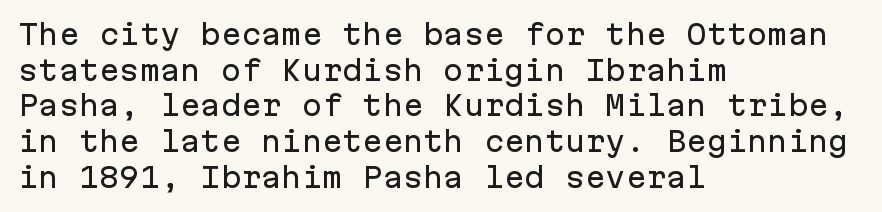
{"italic": "no", "underline": "no", "align": "left", "line_spacing": "normal", "line_spacing_ratio": 1.32, "letter_spacing": "normal", "letter_spacing_em": 0.0, "glyph_px": 27}
